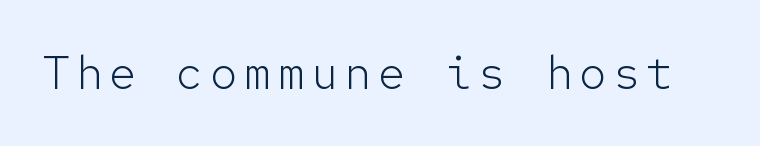
Q: Is the text bold? A: No.
Q: Is the text italic (slanted)? A: No, it is upright.
Q: Is the typeface a serif or a sans-serif typeface? A: Sans-serif.
Q: Is the text underlined? A: No.
Q: Width (condensed, normal, or wide)? A: Normal.
Q: Stroke contrast? A: Low.
Q: x-height? A: Medium.
Q: Monospaced? A: Yes.
